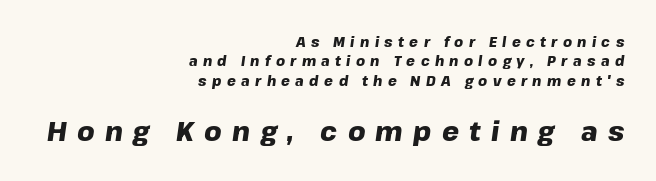
{"italic": "yes", "lean": "right", "slant_degrees": 8, "bold": "yes", "underline": "no", "align": "right", "line_spacing": "normal", "line_spacing_ratio": 1.39, "letter_spacing": "wide", "letter_spacing_em": 0.38, "larger_block": "second", "size_ratio": 1.93, "glyph_px": 27}
